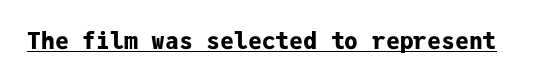
{"italic": "no", "bold": "yes", "underline": "yes", "letter_spacing": "normal", "letter_spacing_em": 0.0, "glyph_px": 23}
